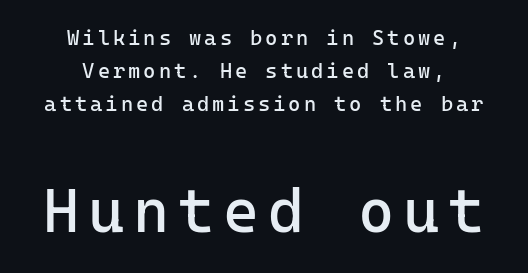
{"serif": "no", "italic": "no", "bold": "no", "weight": "regular", "width": "normal", "stroke_contrast": "low", "x_height": "medium", "underline": "no", "align": "center", "line_spacing": "normal", "line_spacing_ratio": 1.58, "larger_block": "second", "size_ratio": 2.95, "glyph_px": 62}
